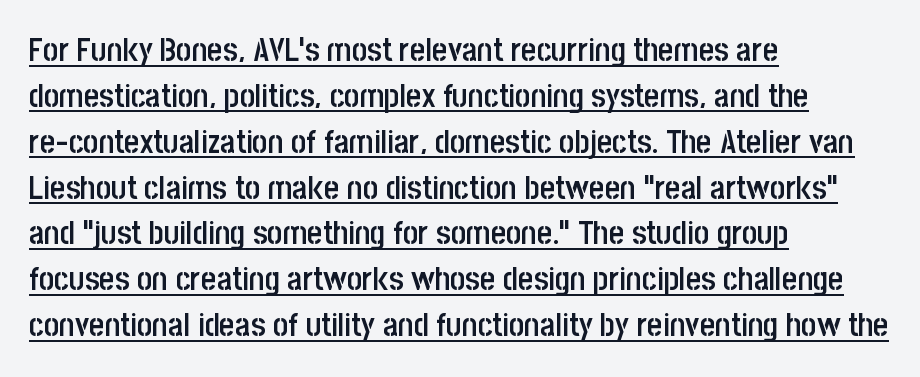
Q: Is the text bold? A: Semi-bold.
Q: Is the text italic (slanted)? A: No, it is upright.
Q: Is the typeface a serif or a sans-serif typeface? A: Sans-serif.
Q: Is the text underlined? A: Yes.
Q: How is the paragraph aligned? A: Left-aligned.
Q: Is the spacing between letters normal or unusually wide? A: Normal.
Q: Is the spacing between lines tight, normal or loose? A: Normal.
Q: Width (condensed, normal, or wide)? A: Condensed.
Q: Stroke contrast? A: Low.
Q: x-height? A: Large.
Q: Monospaced? A: No.
